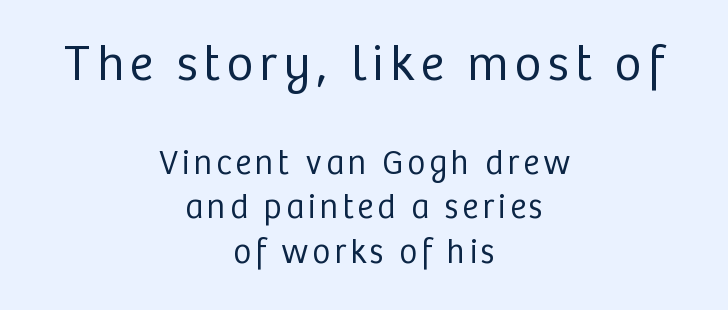
The image shows 51 px regular-weight sans-serif type, upright; set centered, normal line spacing (1.31x), not underlined; the first (top) block is 1.5x larger; low stroke contrast and a medium x-height.
